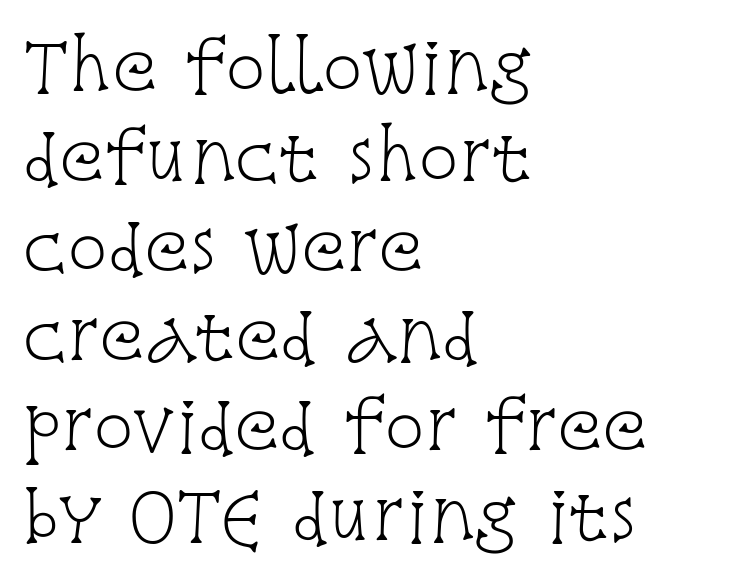
{"serif": "yes", "italic": "no", "bold": "no", "weight": "light", "width": "condensed", "stroke_contrast": "low", "x_height": "large", "monospaced": "no", "underline": "no", "align": "left", "line_spacing": "normal", "line_spacing_ratio": 1.34, "letter_spacing": "normal", "letter_spacing_em": 0.0, "glyph_px": 67}
